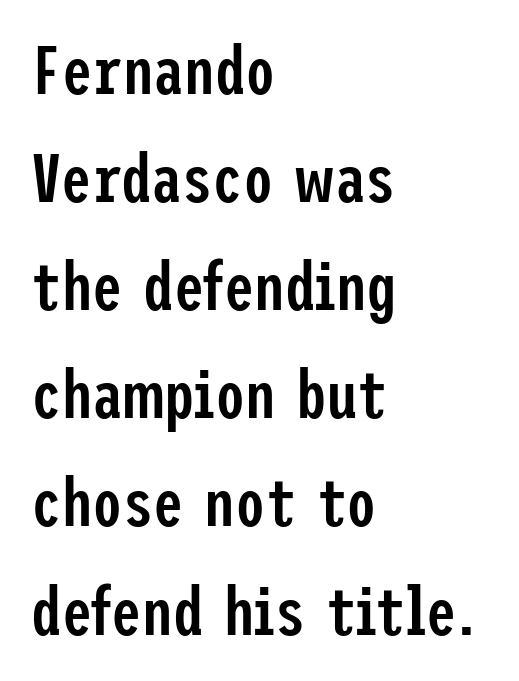
The image shows 68 px semibold, condensed sans-serif type, upright; set left-aligned, normal line spacing (1.59x), normal letter spacing, not underlined; low stroke contrast and a medium x-height.
